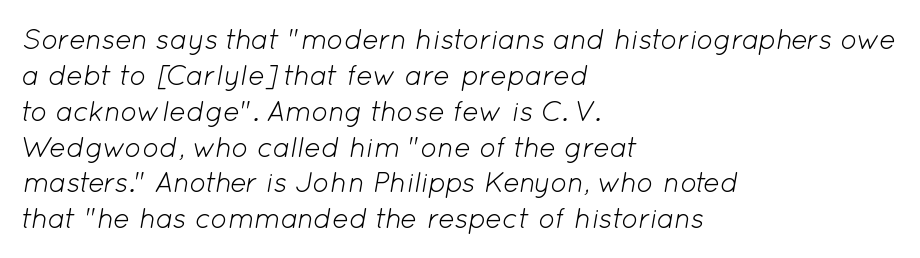
{"italic": "yes", "lean": "right", "slant_degrees": 12, "bold": "no", "weight": "light", "width": "normal", "stroke_contrast": "low", "x_height": "medium", "monospaced": "no", "underline": "no", "align": "left", "line_spacing": "normal", "line_spacing_ratio": 1.28, "letter_spacing": "normal", "letter_spacing_em": 0.0, "glyph_px": 28}
